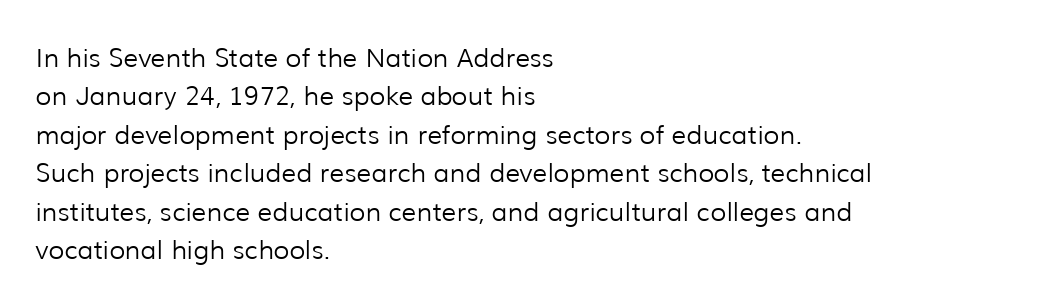
{"italic": "no", "bold": "no", "underline": "no", "align": "left", "line_spacing": "normal", "line_spacing_ratio": 1.48, "letter_spacing": "normal", "letter_spacing_em": 0.0, "glyph_px": 26}
